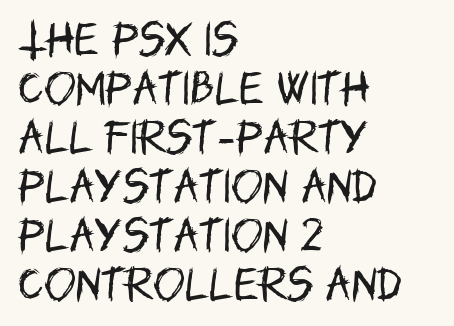
{"serif": "no", "italic": "no", "bold": "no", "weight": "regular", "width": "condensed", "stroke_contrast": "low", "x_height": "large", "monospaced": "no", "underline": "no", "align": "left", "line_spacing": "normal", "line_spacing_ratio": 1.29, "letter_spacing": "normal", "letter_spacing_em": 0.0, "glyph_px": 38}
